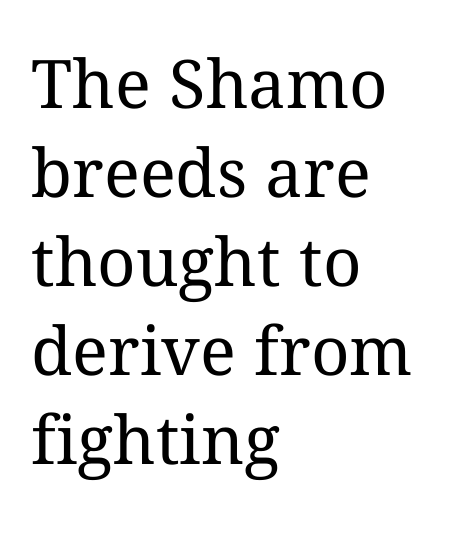
{"italic": "no", "bold": "no", "weight": "regular", "width": "normal", "stroke_contrast": "medium", "x_height": "medium", "monospaced": "no", "underline": "no", "align": "left", "line_spacing": "normal", "line_spacing_ratio": 1.33, "letter_spacing": "normal", "letter_spacing_em": 0.0, "glyph_px": 67}
